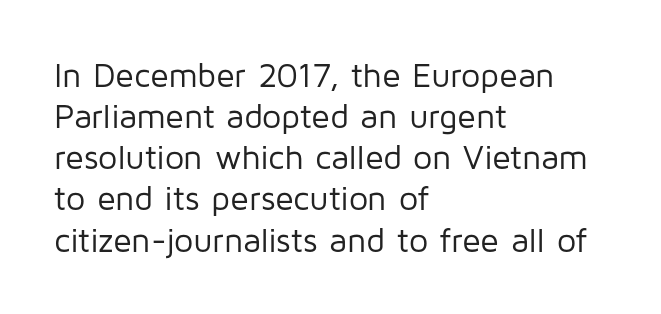
{"serif": "no", "italic": "no", "bold": "no", "weight": "regular", "width": "normal", "stroke_contrast": "low", "x_height": "medium", "monospaced": "no", "underline": "no", "align": "left", "line_spacing_ratio": 1.21, "letter_spacing": "normal", "letter_spacing_em": 0.0, "glyph_px": 34}
